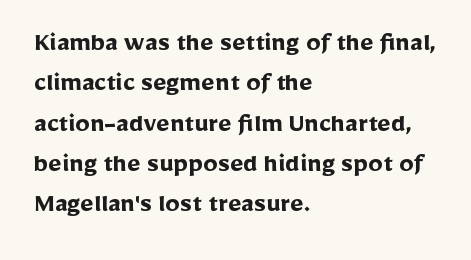
{"serif": "no", "italic": "no", "bold": "yes", "weight": "semibold", "width": "normal", "stroke_contrast": "low", "x_height": "medium", "monospaced": "no", "underline": "no", "align": "left", "line_spacing": "normal", "line_spacing_ratio": 1.39, "letter_spacing": "normal", "letter_spacing_em": 0.0, "glyph_px": 29}
